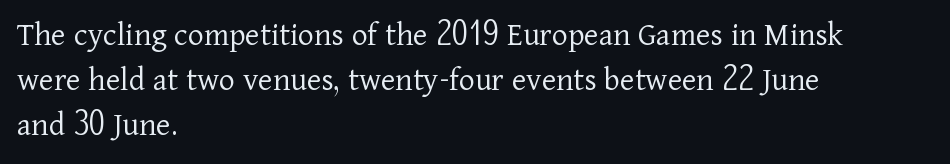
These lines are set flush left with a ragged right edge. On a weight scale, this lands at 450 or below. Stroke terminals: seriffed. Quick note: underline off.
